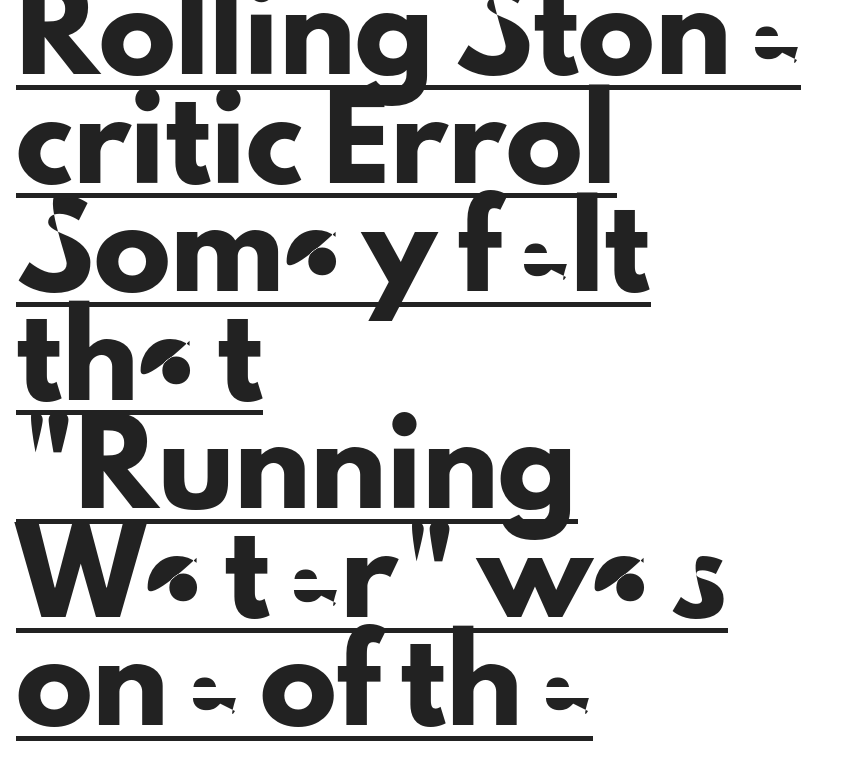
Q: Is the text italic (slanted)? A: No, it is upright.
Q: Is the typeface a serif or a sans-serif typeface? A: Sans-serif.
Q: Is the text underlined? A: Yes.
Q: How is the paragraph aligned? A: Left-aligned.
Q: Is the spacing between letters normal or unusually wide? A: Normal.
Q: Is the spacing between lines tight, normal or loose? A: Normal.
Q: Width (condensed, normal, or wide)? A: Normal.
Q: Stroke contrast? A: Low.
Q: x-height? A: Small.
Q: Monospaced? A: No.
